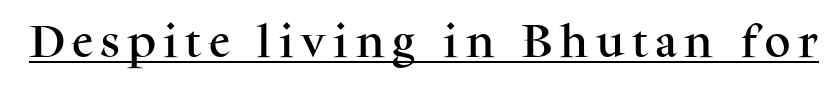
{"serif": "yes", "italic": "no", "width": "normal", "stroke_contrast": "medium", "x_height": "medium", "monospaced": "no", "underline": "yes", "letter_spacing": "wide", "letter_spacing_em": 0.21, "glyph_px": 36}
